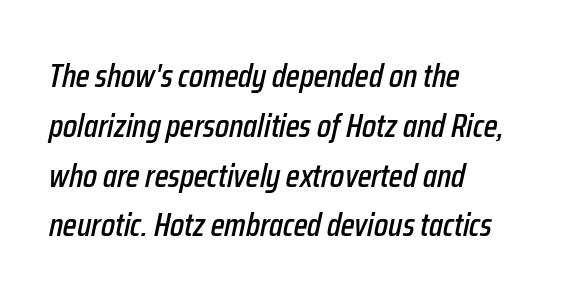
The rag falls on the right side of this text block. One glance says typical: line gaps are just what's usual. Does extra space separate the letters? No, they use regular spacing. Do the characters align in a grid? No, the font is proportional.
